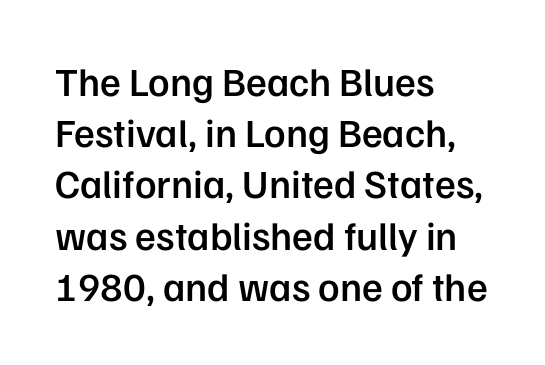
A classic flush-left, rag-right setting is used for this passage. What weight is shown? A semibold, between regular and bold. Nothing sits at the stroke ends, so this counts as sans-serif. Plain, unruled lines of type. Caption: standard tracking, unaltered.
